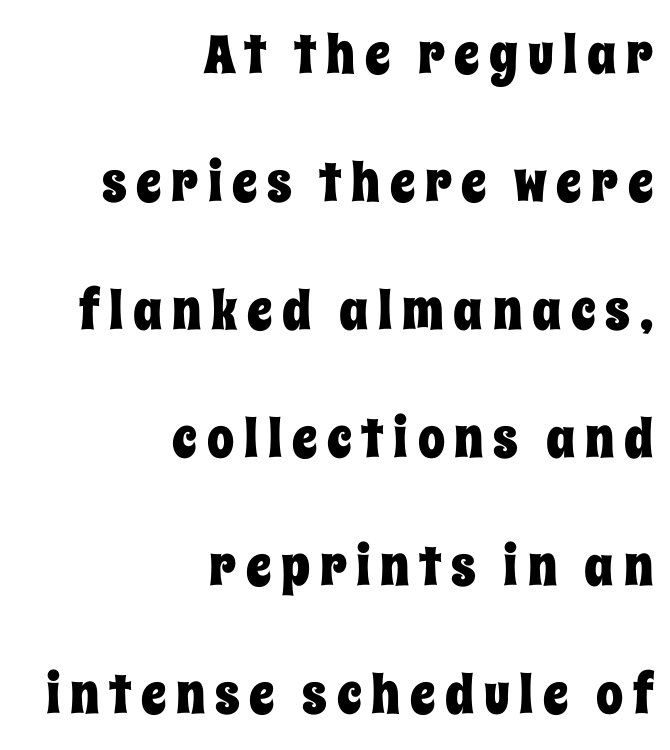
Vertical strokes here are truly vertical. A great deal of white space separates one row of letters from the next. Caption: multi-line text, flush right, ragged left. Looks like regular typesetting: each glyph gets only the width it needs.
